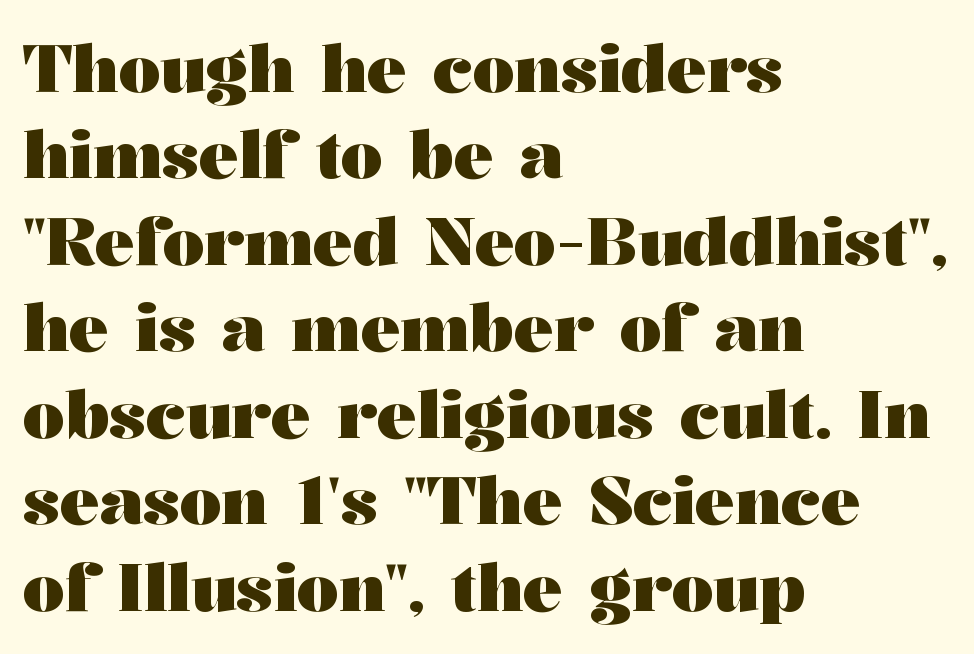
Q: Is the text bold? A: Yes.
Q: Is the text italic (slanted)? A: No, it is upright.
Q: Is the typeface a serif or a sans-serif typeface? A: Serif.
Q: Is the text underlined? A: No.
Q: How is the paragraph aligned? A: Left-aligned.
Q: Is the spacing between letters normal or unusually wide? A: Normal.
Q: Is the spacing between lines tight, normal or loose? A: Normal.
Q: Width (condensed, normal, or wide)? A: Wide.
Q: Stroke contrast? A: Medium.
Q: x-height? A: Medium.
Q: Monospaced? A: No.
